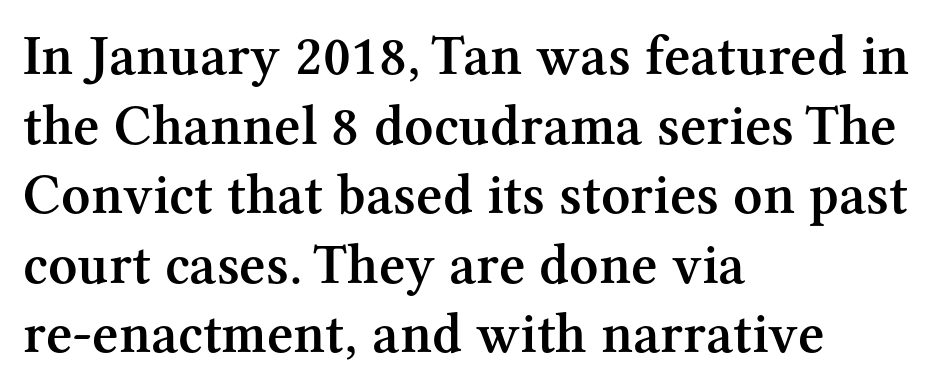
Is this a fixed-width face? No — the glyphs have proportional, varying widths. Each letter's strokes conclude with small projecting serifs. Nope, not italic — everything's standing straight. The rendering uses a semibold face; strokes are thickened but not to full bold.
